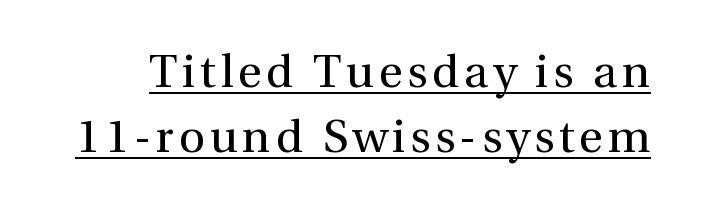
{"serif": "yes", "italic": "no", "bold": "no", "weight": "regular", "width": "normal", "stroke_contrast": "medium", "x_height": "medium", "monospaced": "no", "underline": "yes", "line_spacing": "normal", "line_spacing_ratio": 1.42, "glyph_px": 46}
